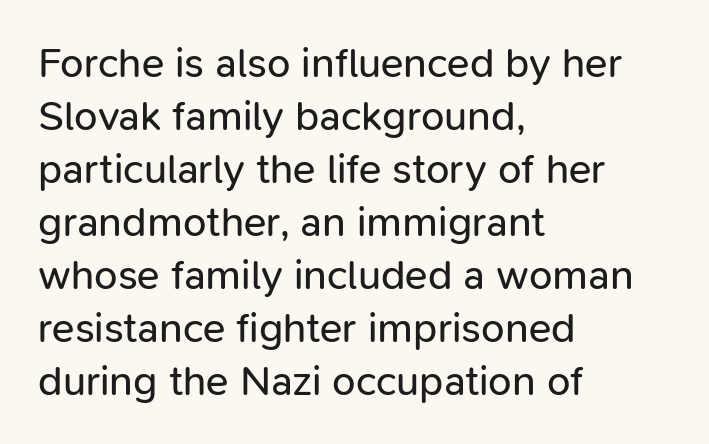
The image shows 42 px regular-weight sans-serif type, upright; set left-aligned, normal line spacing (1.26x), normal letter spacing, not underlined; low stroke contrast and a medium x-height.
